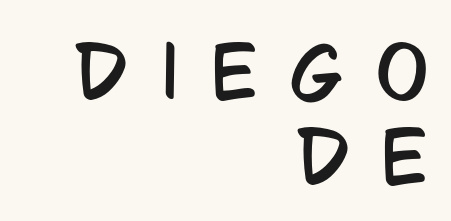
{"serif": "no", "italic": "no", "width": "condensed", "stroke_contrast": "low", "x_height": "large", "monospaced": "no", "underline": "no", "align": "right", "line_spacing_ratio": 1.21, "letter_spacing": "wide", "letter_spacing_em": 0.46, "glyph_px": 70}
